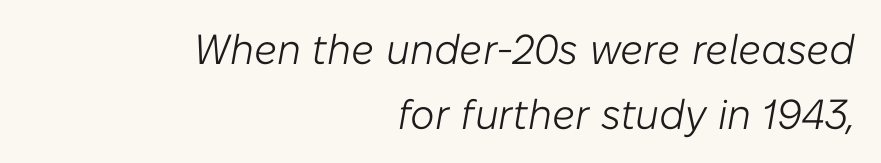
The rendering uses natural spacing where letterforms have individual widths. The block of text has a typical density, with ordinary space between rows. Is the stroke heavy? The answer is a plain regular-or-lighter. Posture: slanted. Nothing unusual about the tracking: characters are spaced as the font intends. The rag falls on the left side of this text block.
